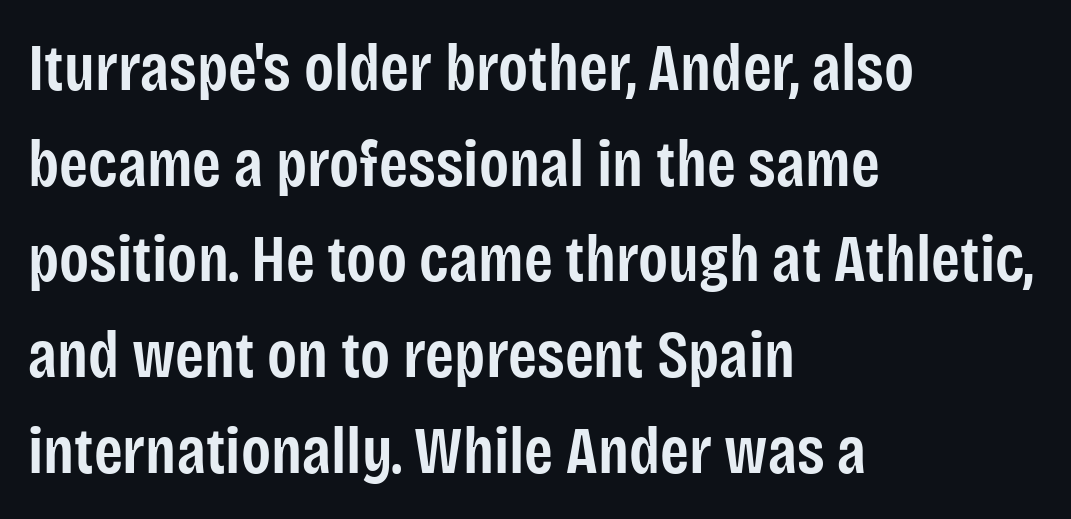
{"serif": "no", "italic": "no", "bold": "semi", "weight": "semibold", "width": "condensed", "stroke_contrast": "low", "x_height": "large", "monospaced": "no", "underline": "no", "align": "left", "line_spacing": "normal", "line_spacing_ratio": 1.45, "letter_spacing": "normal", "letter_spacing_em": 0.0, "glyph_px": 66}
